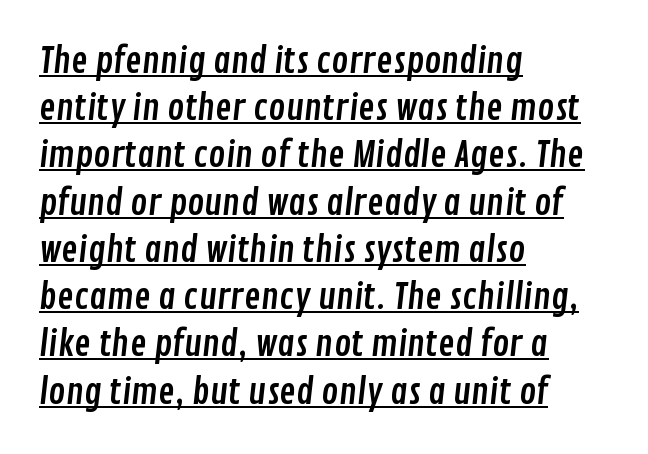
The image shows 35 px condensed sans-serif type; set left-aligned, normal line spacing (1.35x), normal letter spacing, underlined; low stroke contrast and a medium x-height.
